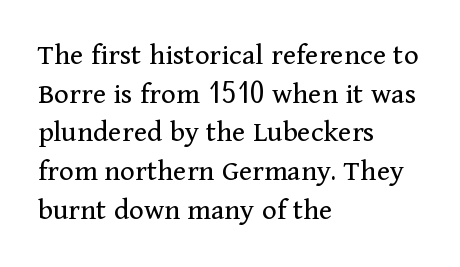
The image shows 31 px regular-weight serif type, upright; set left-aligned, normal line spacing (1.25x), normal letter spacing, not underlined; medium stroke contrast and a medium x-height.
